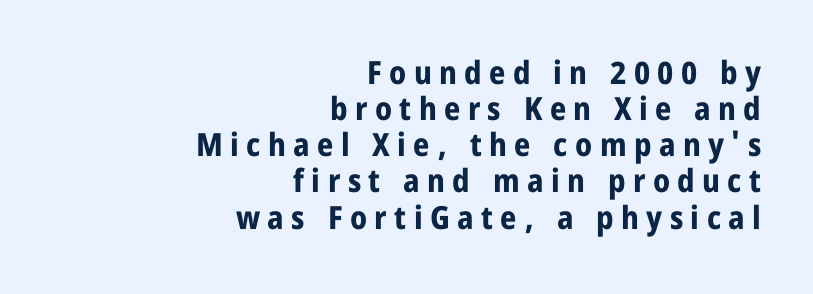
The image shows 32 px bold, condensed sans-serif type, upright; set right-aligned, tight line spacing (1.13x), unusually wide letter spacing (+0.23 em), not underlined; low stroke contrast and a large x-height.
